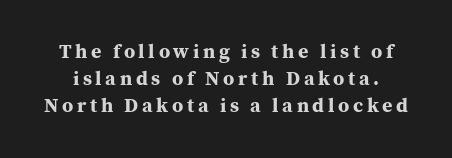
The image shows 20 px bold type, upright; set normal line spacing (1.35x), not underlined.
